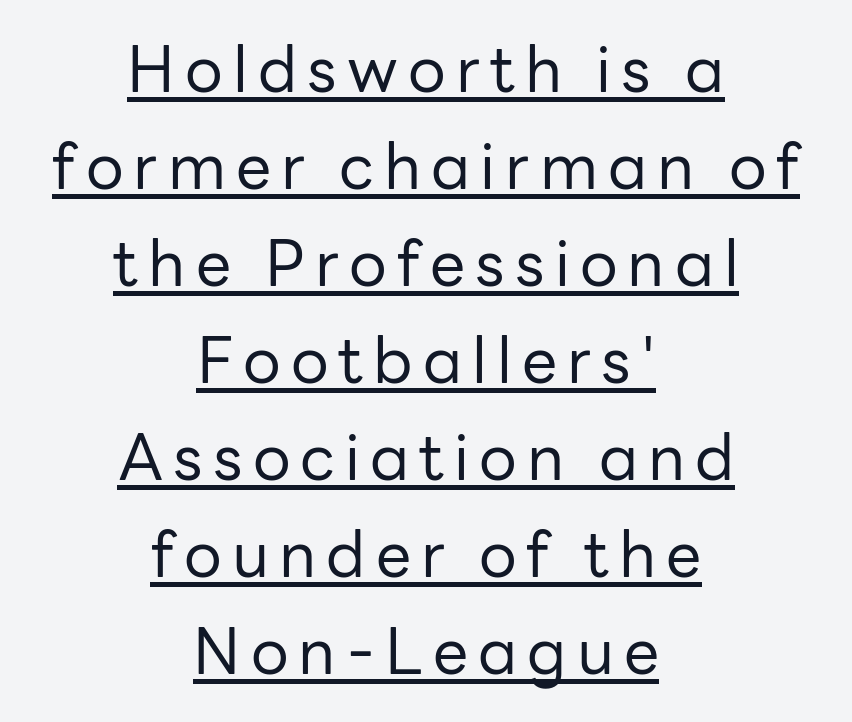
{"serif": "no", "italic": "no", "bold": "no", "weight": "regular", "width": "normal", "stroke_contrast": "low", "x_height": "medium", "monospaced": "no", "underline": "yes", "align": "center", "line_spacing": "normal", "line_spacing_ratio": 1.54, "glyph_px": 63}
